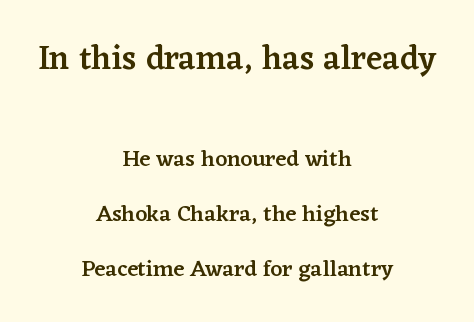
The image shows 34 px semibold serif type, upright; set centered, loose line spacing (2.4x), normal letter spacing, not underlined; the first (top) block is 1.48x larger; low stroke contrast and a medium x-height.
